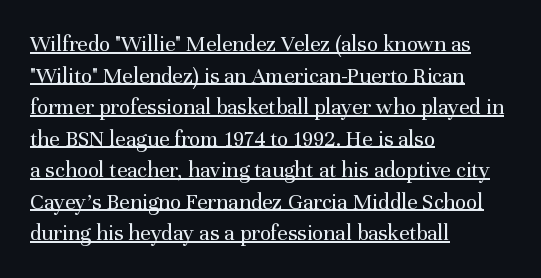
The image shows 23 px text type, upright; set left-aligned, normal line spacing (1.37x), normal letter spacing, underlined.
